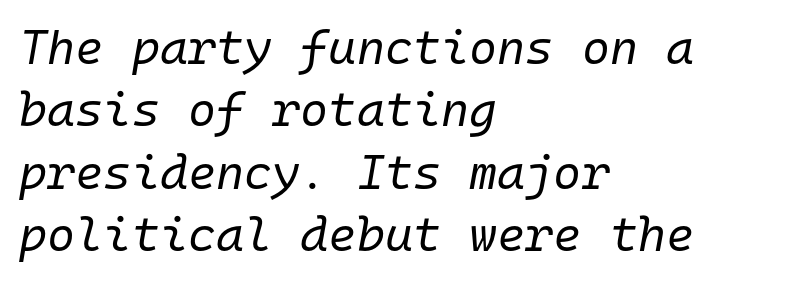
The image shows 48 px regular-weight type, italic (leaning right), monospaced; set left-aligned, normal line spacing (1.3x), normal letter spacing, not underlined; low stroke contrast and a medium x-height.
